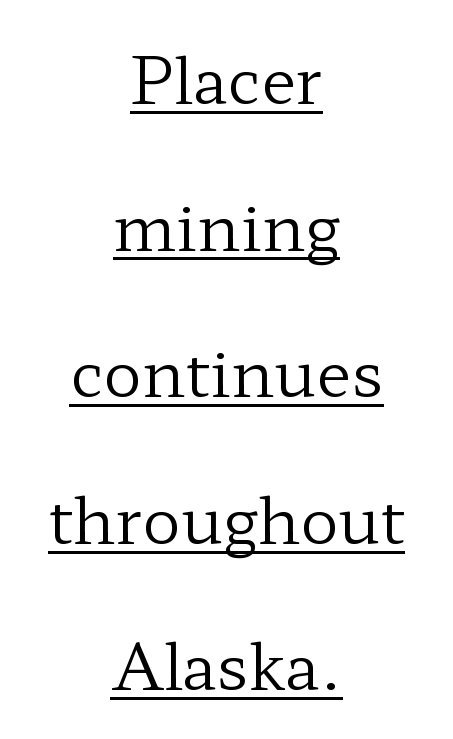
{"serif": "yes", "italic": "no", "bold": "no", "weight": "regular", "width": "wide", "stroke_contrast": "low", "x_height": "medium", "monospaced": "no", "underline": "yes", "align": "center", "line_spacing": "loose", "line_spacing_ratio": 2.29, "letter_spacing": "normal", "letter_spacing_em": 0.0, "glyph_px": 64}
